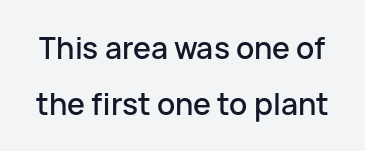
{"serif": "no", "italic": "no", "width": "normal", "stroke_contrast": "low", "x_height": "medium", "monospaced": "no", "underline": "no", "line_spacing_ratio": 1.86, "letter_spacing": "normal", "letter_spacing_em": 0.0, "glyph_px": 30}
